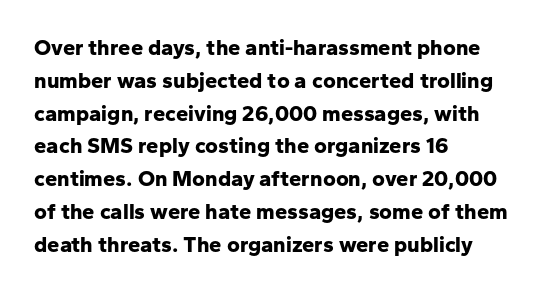
The image shows 22 px bold type, upright; set left-aligned, normal line spacing (1.49x), normal letter spacing, not underlined.
